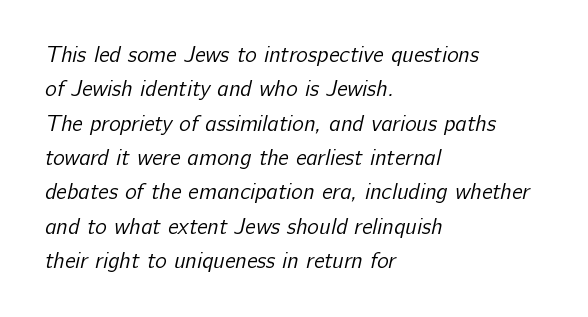
Q: Is the text bold? A: No.
Q: Is the text underlined? A: No.
Q: How is the paragraph aligned? A: Left-aligned.
Q: Is the spacing between letters normal or unusually wide? A: Normal.
Q: Is the spacing between lines tight, normal or loose? A: Normal.
